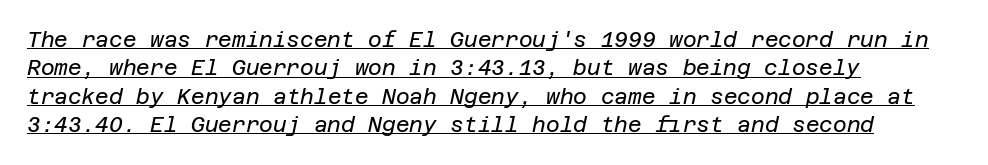
Typeset ragged right — the left edge is the straight one. Interline gaps are of average width in this sample. The font sits on the lighter half of the weight spectrum, regular included. The gaps between neighbouring characters are ordinary and unremarkable.
